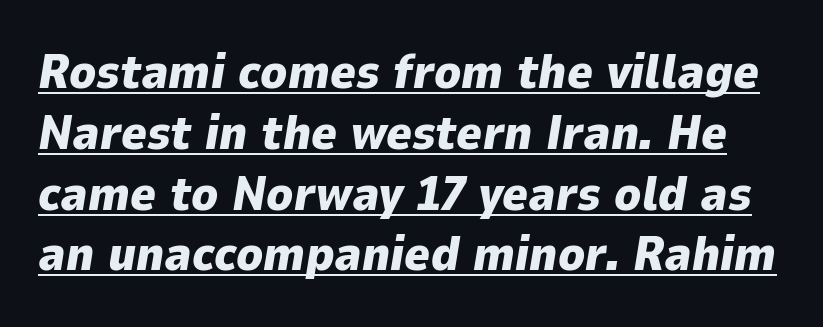
The strokes are fattened all the way to bold. The passage shown leans; its letterforms are oblique. Compared with typical body copy, the letter spacing here is the same. A typesetter would call this proportional, since set widths differ per character. Like a heading marked for emphasis, these lines bear an underscore.
